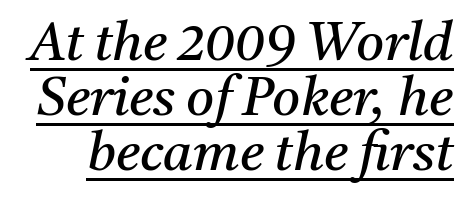
The image shows 54 px regular-weight serif type, italic (leaning right); set tight line spacing (1.02x), normal letter spacing, underlined; medium stroke contrast and a medium x-height.
